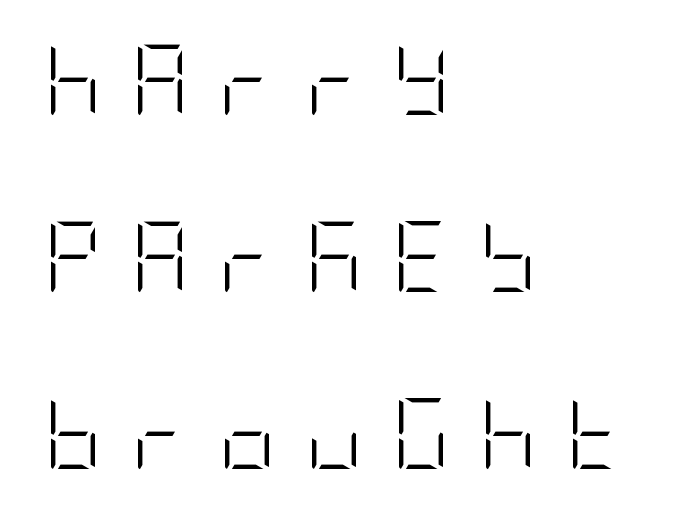
{"serif": "no", "italic": "no", "bold": "no", "weight": "light", "width": "condensed", "stroke_contrast": "low", "x_height": "large", "underline": "no", "align": "left", "line_spacing": "loose", "line_spacing_ratio": 2.49, "letter_spacing": "wide", "letter_spacing_em": 0.41, "glyph_px": 71}
